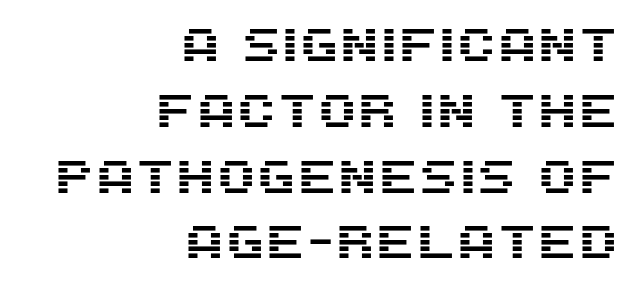
The image shows 46 px sans-serif type, upright; set right-aligned, normal line spacing (1.43x), normal letter spacing, not underlined; medium stroke contrast and a large x-height.
